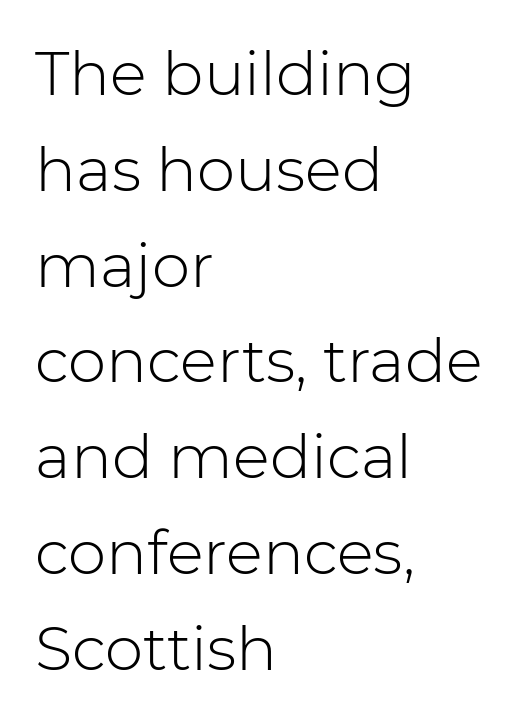
The image shows 61 px light sans-serif type, upright; set left-aligned, normal line spacing (1.57x), normal letter spacing, not underlined; low stroke contrast and a medium x-height.
